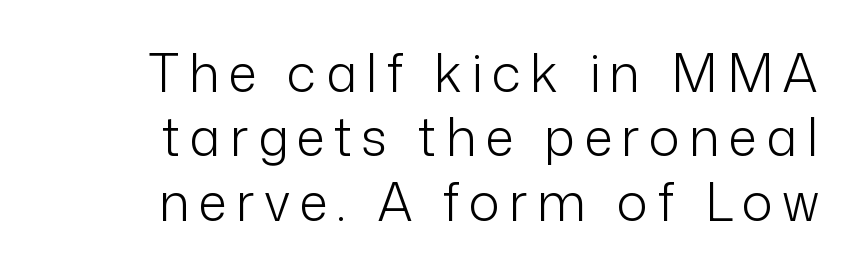
{"serif": "no", "italic": "no", "bold": "no", "weight": "light", "width": "normal", "stroke_contrast": "low", "x_height": "medium", "monospaced": "no", "underline": "no", "align": "right", "line_spacing_ratio": 1.24, "glyph_px": 52}
